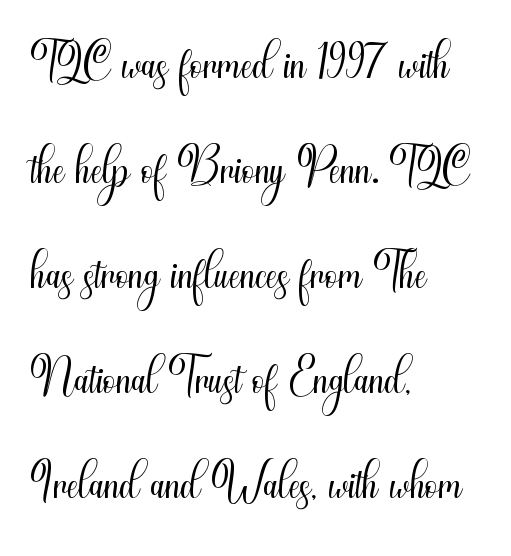
The image shows 72 px light, condensed sans-serif type; set left-aligned, normal line spacing (1.46x), normal letter spacing, not underlined; medium stroke contrast and a small x-height.
